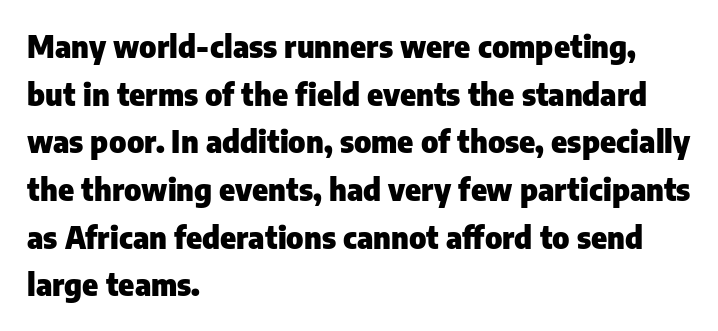
{"serif": "no", "italic": "no", "bold": "yes", "weight": "heavy", "width": "normal", "stroke_contrast": "low", "x_height": "medium", "monospaced": "no", "underline": "no", "align": "left", "line_spacing": "normal", "line_spacing_ratio": 1.59, "letter_spacing": "normal", "letter_spacing_em": 0.0, "glyph_px": 30}
